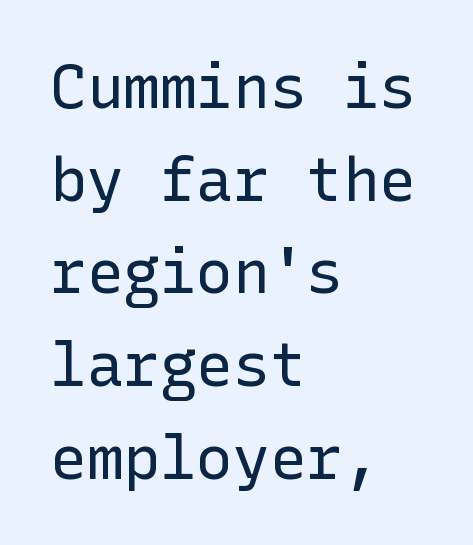
The image shows 61 px regular-weight sans-serif type, upright; set left-aligned, normal line spacing (1.52x), normal letter spacing, not underlined; low stroke contrast and a medium x-height.
